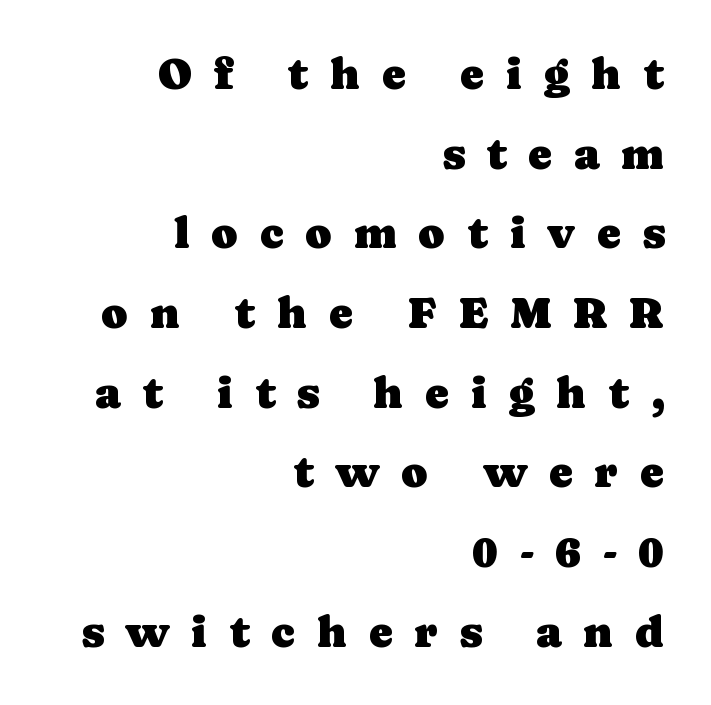
{"serif": "yes", "italic": "no", "width": "normal", "stroke_contrast": "low", "x_height": "medium", "monospaced": "no", "underline": "no", "align": "right", "line_spacing_ratio": 1.77, "letter_spacing": "wide", "letter_spacing_em": 0.48, "glyph_px": 45}
